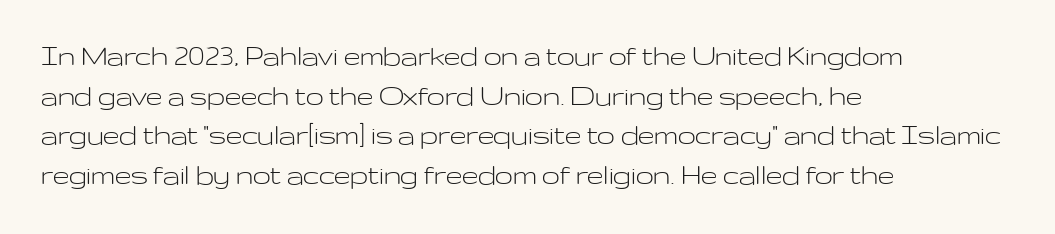
This sample uses a sans-serif face. The typesetter chose a ragged-right arrangement here. Type without underlining. Vertical stems look standard width or narrower in stroke. This sample has the flowing, uneven cadence of proportional lettering.
